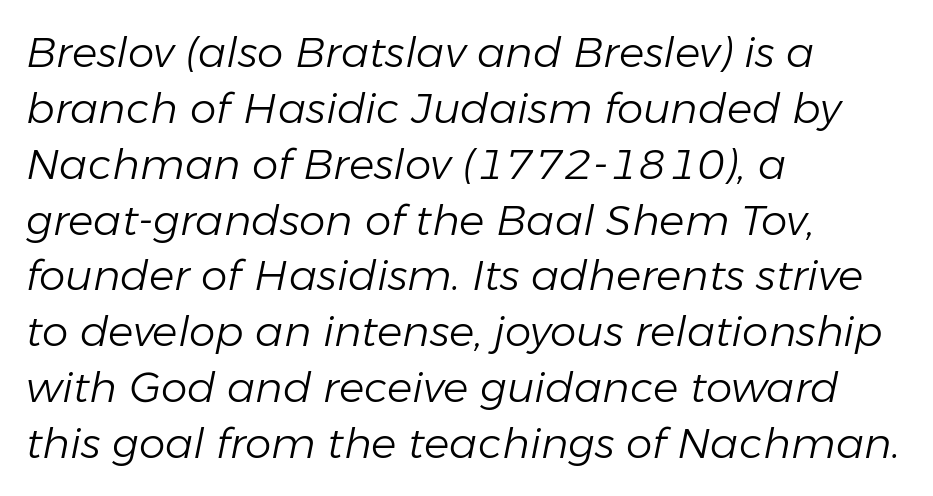
Varying glyph widths throughout — classic text-font behaviour. This sample keeps an unexceptional amount of space between lines. This rendering features lettering with no underline. The setting favours the left margin, as ordinary paragraphs usually do.
